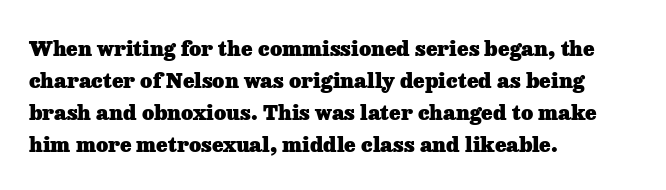
{"italic": "no", "bold": "yes", "underline": "no", "align": "left", "line_spacing": "normal", "line_spacing_ratio": 1.52, "letter_spacing": "normal", "letter_spacing_em": 0.0, "glyph_px": 21}
